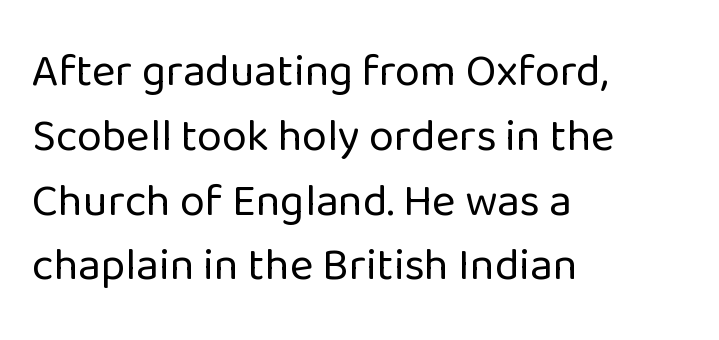
The image shows 45 px regular-weight sans-serif type, upright; set left-aligned, normal line spacing (1.44x), normal letter spacing, not underlined; low stroke contrast and a medium x-height.
